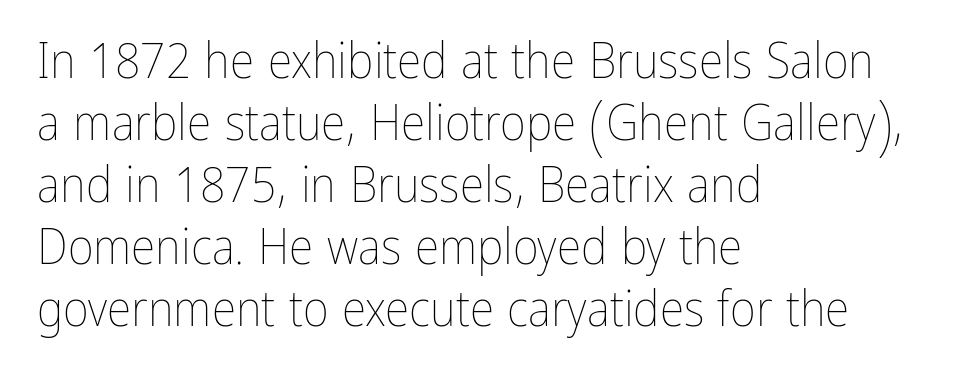
The image shows 50 px thin, condensed type, upright; set left-aligned, line spacing 1.24x, normal letter spacing, not underlined; low stroke contrast and a medium x-height.
